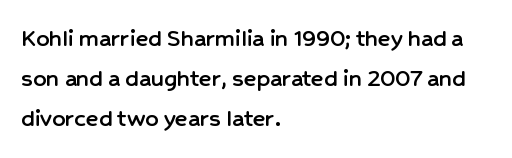
Descender tails drop into unmarked territory. Each word holds together tightly as a unit, with standard inter-letter gaps. Style check: upright. A student would call this left alignment; a typographer would say flush left, rag right. If you measured baseline to baseline, you'd find a middling distance.
